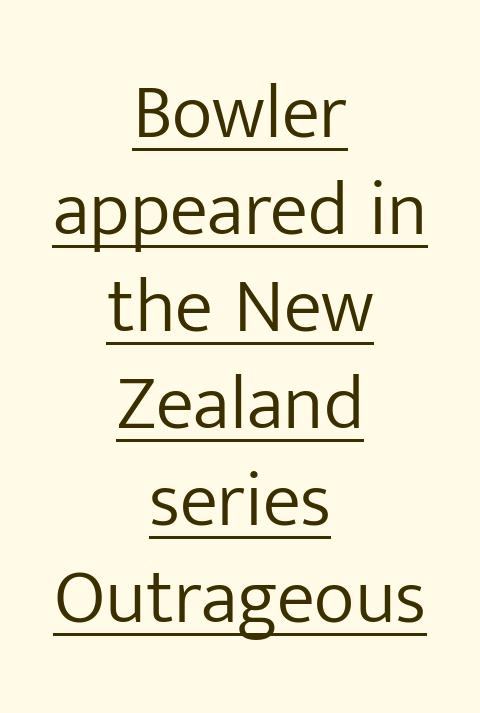
Stems here are at most as thick as an everyday book face. Character widths vary here, with narrow letters taking less room than wide ones. The font's upright variant was chosen for this text. Reading down the column, the eye jumps a familiar distance to each next line.
